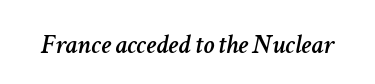
The image shows 28 px text type, italic (leaning right); set normal letter spacing, not underlined; low stroke contrast and a medium x-height.
